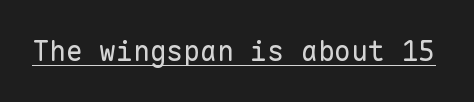
The image shows 28 px regular-weight sans-serif type, upright, monospaced; set normal letter spacing, underlined; low stroke contrast and a medium x-height.
